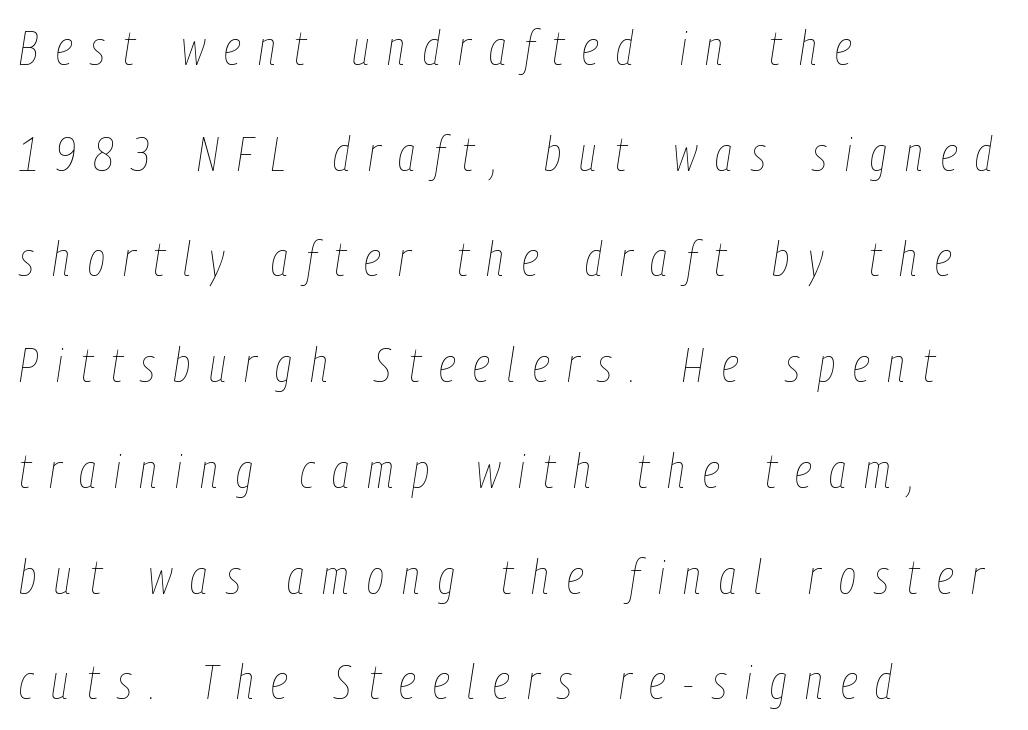
Q: Is the text bold? A: No.
Q: Is the text italic (slanted)? A: Yes, it leans right by about 9 degrees.
Q: Is the text underlined? A: No.
Q: How is the paragraph aligned? A: Left-aligned.
Q: Is the spacing between letters normal or unusually wide? A: Unusually wide.
Q: Is the spacing between lines tight, normal or loose? A: Loose.
Q: Width (condensed, normal, or wide)? A: Condensed.
Q: Stroke contrast? A: Low.
Q: x-height? A: Medium.
Q: Monospaced? A: No.
